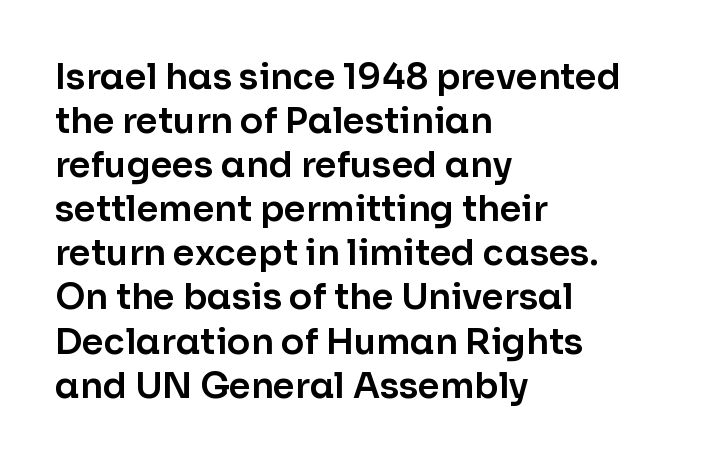
{"serif": "no", "italic": "no", "width": "normal", "stroke_contrast": "low", "x_height": "medium", "monospaced": "no", "underline": "no", "align": "left", "line_spacing": "normal", "line_spacing_ratio": 1.26, "letter_spacing": "normal", "letter_spacing_em": 0.0, "glyph_px": 35}
